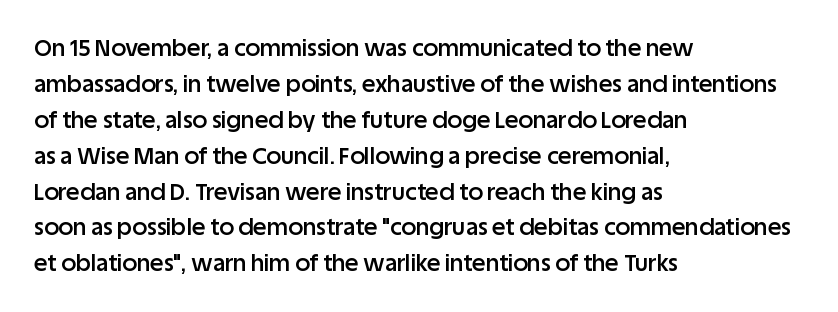
Q: Is the text bold? A: Semi-bold.
Q: Is the text italic (slanted)? A: No, it is upright.
Q: Is the text underlined? A: No.
Q: How is the paragraph aligned? A: Left-aligned.
Q: Is the spacing between letters normal or unusually wide? A: Normal.
Q: Is the spacing between lines tight, normal or loose? A: Normal.
